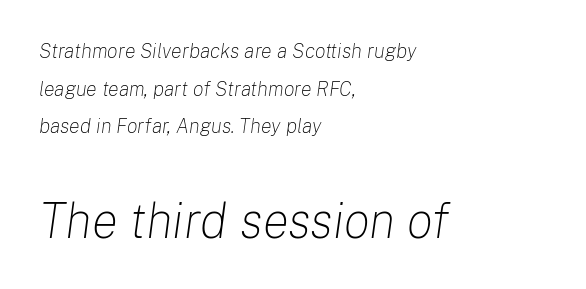
The image shows 49 px light type, italic (leaning right); set left-aligned, line spacing 1.88x, normal letter spacing, not underlined; the second (bottom) block is 2.45x larger; low stroke contrast and a medium x-height.
